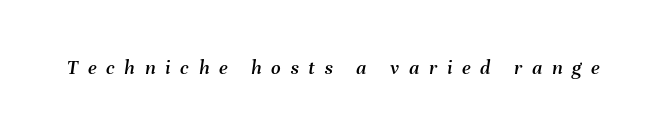
{"italic": "yes", "lean": "right", "slant_degrees": 8, "underline": "no", "letter_spacing": "wide", "letter_spacing_em": 0.46, "glyph_px": 21}
